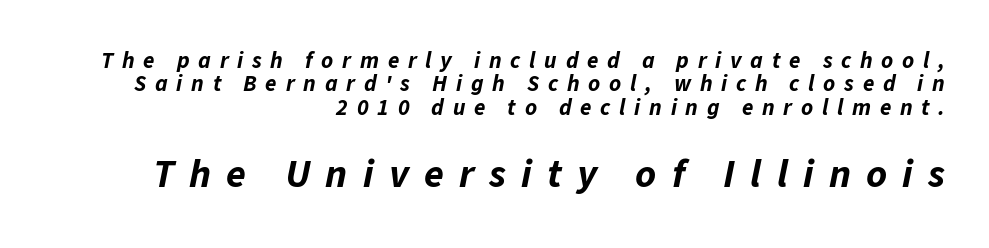
Would a proofreader flag this as italicized? Yes. Reading down the block, your eye finds every line finishing at a fixed right position. The passage shown begins with its smaller block and ends with its larger one. Is the letter spacing exaggerated? Yes — the characters are pushed far apart.
